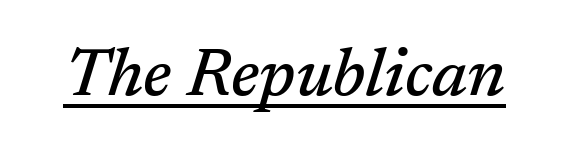
Q: Is the text italic (slanted)? A: Yes, it leans right by about 17 degrees.
Q: Is the typeface a serif or a sans-serif typeface? A: Serif.
Q: Is the text underlined? A: Yes.
Q: Is the spacing between letters normal or unusually wide? A: Normal.
Q: Width (condensed, normal, or wide)? A: Normal.
Q: Stroke contrast? A: Medium.
Q: x-height? A: Medium.
Q: Monospaced? A: No.
